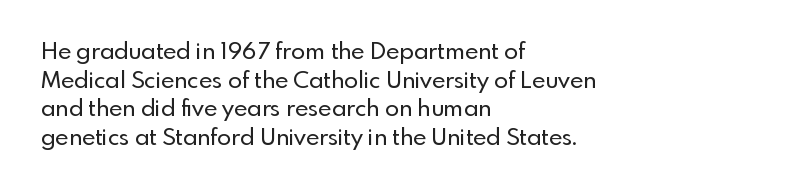
The image shows 23 px text type, upright; set left-aligned, line spacing 1.24x, normal letter spacing, not underlined.
